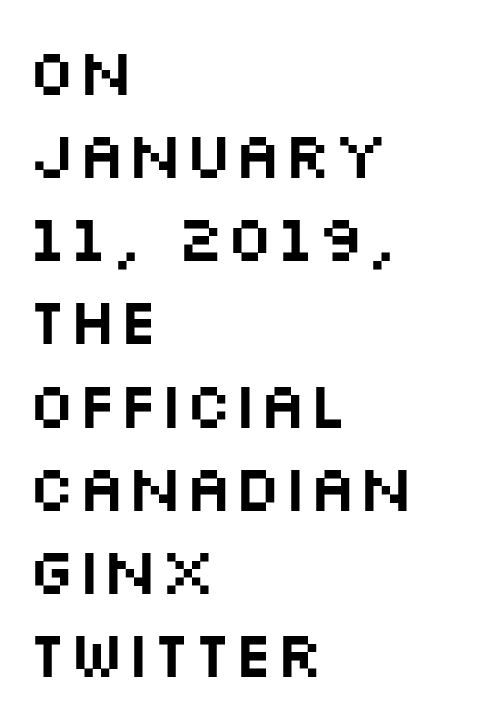
Check under the words: just untouched page. A typesetter would call this leading conventional body-copy spacing. The paragraph shown leans on its left margin. A typesetter would call this proportional, since set widths differ per character.
